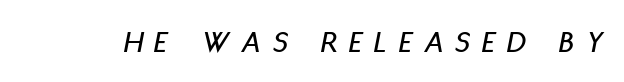
Check the space under the baseline: it is left empty. Does extra space separate the letters? Yes, quite a lot of it. You could not count columns in this text — the font is proportionally spaced. Slant detected: the letters are inclined.
